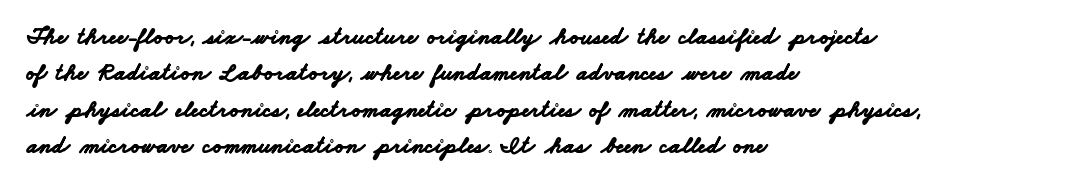
Compared with typical paragraphs, the rows here are spaced about the same. Any mark beneath the type? The region is blank. There is no visible air inserted between adjacent glyphs. Typesetter's note: full bold, strokes at maximum text heaviness. Reading down the block, your eye returns to a fixed left position each line.
